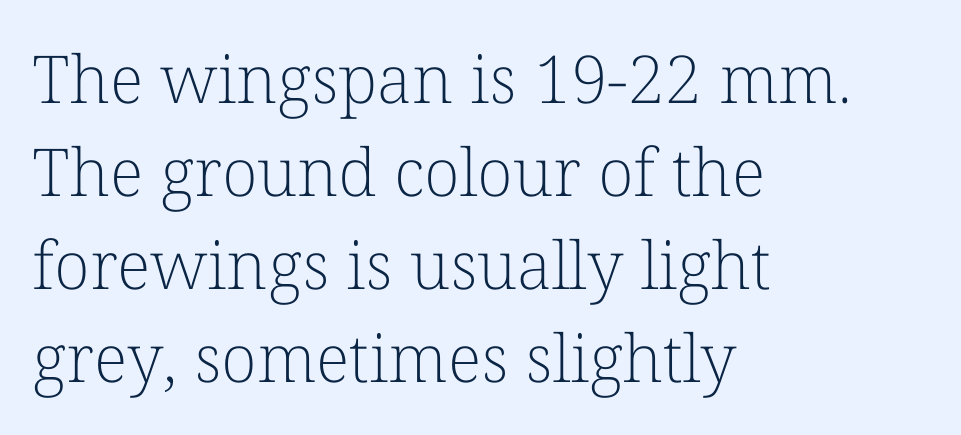
Q: Is the text bold? A: No.
Q: Is the text italic (slanted)? A: No, it is upright.
Q: Is the typeface a serif or a sans-serif typeface? A: Serif.
Q: Is the text underlined? A: No.
Q: How is the paragraph aligned? A: Left-aligned.
Q: Is the spacing between letters normal or unusually wide? A: Normal.
Q: Is the spacing between lines tight, normal or loose? A: Normal.
Q: Width (condensed, normal, or wide)? A: Normal.
Q: Stroke contrast? A: Low.
Q: x-height? A: Medium.
Q: Monospaced? A: No.
